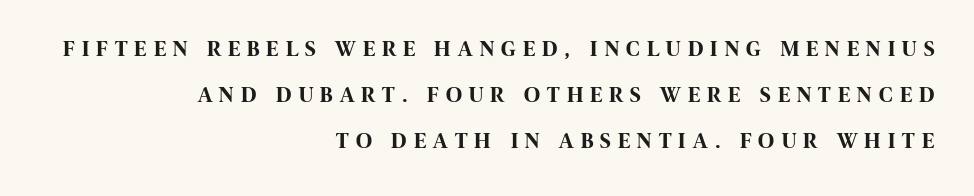
Q: Is the text bold? A: Yes.
Q: Is the text italic (slanted)? A: No, it is upright.
Q: Is the text underlined? A: No.
Q: How is the paragraph aligned? A: Right-aligned.
Q: Is the spacing between letters normal or unusually wide? A: Unusually wide.
Q: Is the spacing between lines tight, normal or loose? A: Loose.
